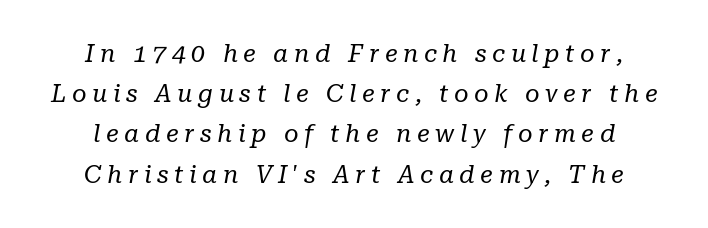
Compared with typical body copy, the letter spacing here is much looser. Compared with ordinary roman type, these characters are visibly tilted. Ink coverage per letter is moderate at most. Lines of text with bare space underneath. How would I describe the line gaps? Plain and ordinary.
